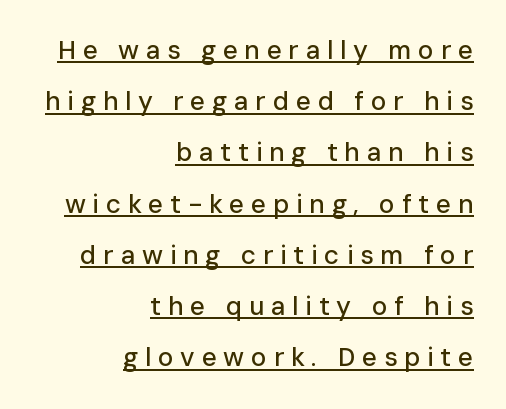
The image shows 26 px text type, upright; set right-aligned, loose line spacing (1.97x), unusually wide letter spacing (+0.26 em), underlined.
